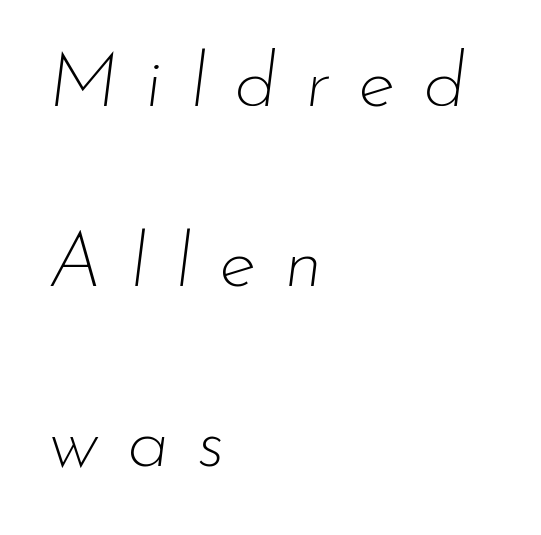
Q: Is the text bold? A: No.
Q: Is the text italic (slanted)? A: Yes, it leans right by about 7 degrees.
Q: Is the text underlined? A: No.
Q: How is the paragraph aligned? A: Left-aligned.
Q: Is the spacing between letters normal or unusually wide? A: Unusually wide.
Q: Is the spacing between lines tight, normal or loose? A: Loose.
Q: Width (condensed, normal, or wide)? A: Normal.
Q: Stroke contrast? A: Low.
Q: x-height? A: Small.
Q: Monospaced? A: No.
